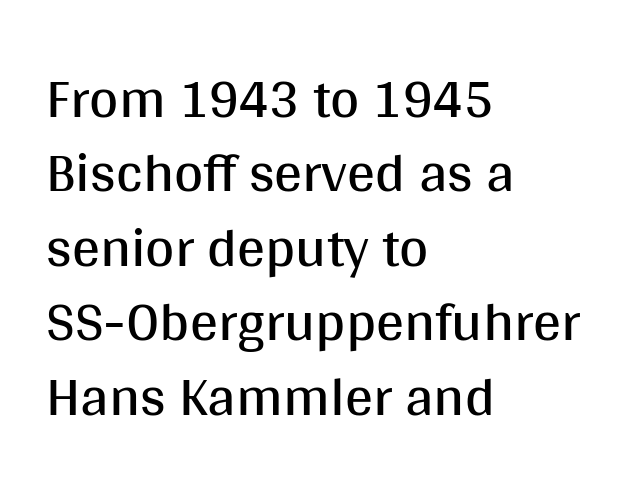
The image shows 56 px regular-weight sans-serif type, upright; set left-aligned, normal line spacing (1.33x), normal letter spacing, not underlined; medium stroke contrast and a large x-height.
